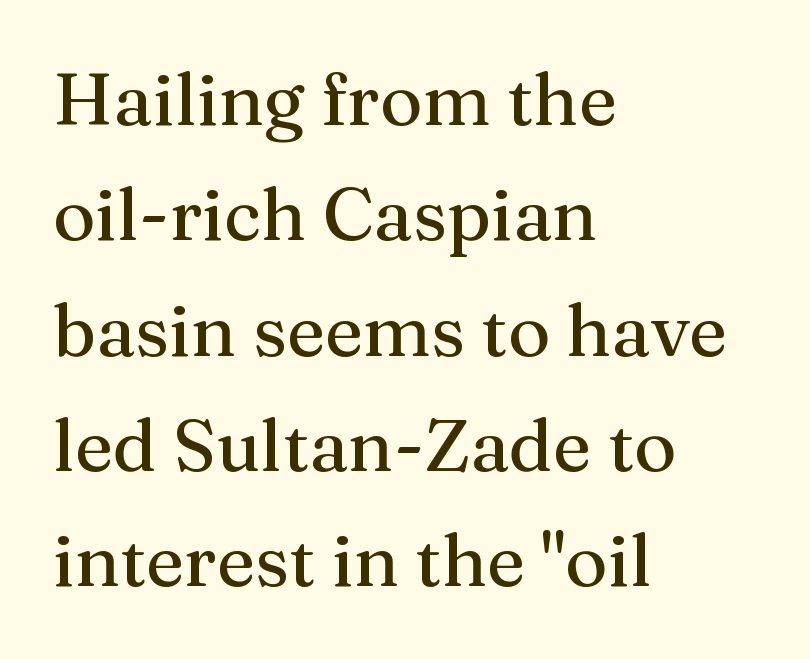
The image shows 73 px serif type, upright; set left-aligned, normal line spacing (1.58x), normal letter spacing, not underlined; medium stroke contrast and a medium x-height.
